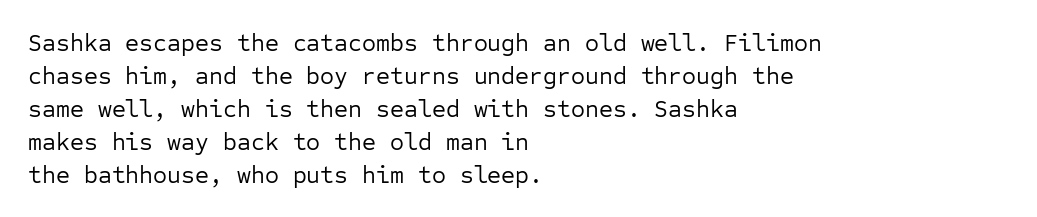
These lines stack with their left ends in a neat column. Letters rest on an invisible, unmarked baseline. The lines sit at an ordinary, default distance from one another. The type sits square on the baseline with zero lean. No letter is thick-stroked: the sample isn't bold. Default kerning and tracking; the words read as compact shapes.
